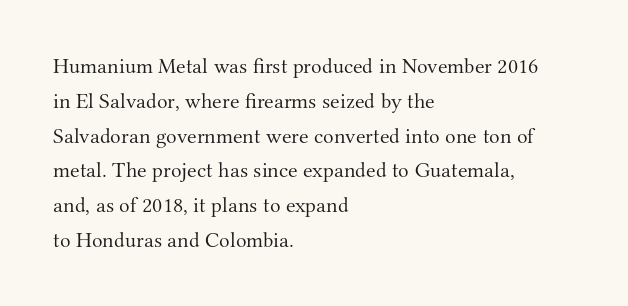
All the whitespace from short lines collects on the right. No extra tracking has been applied to these lines. Characters remain perfectly vertical along every line. The space beneath each line is pristine and unruled. Vertical stems look standard width or narrower in stroke.
